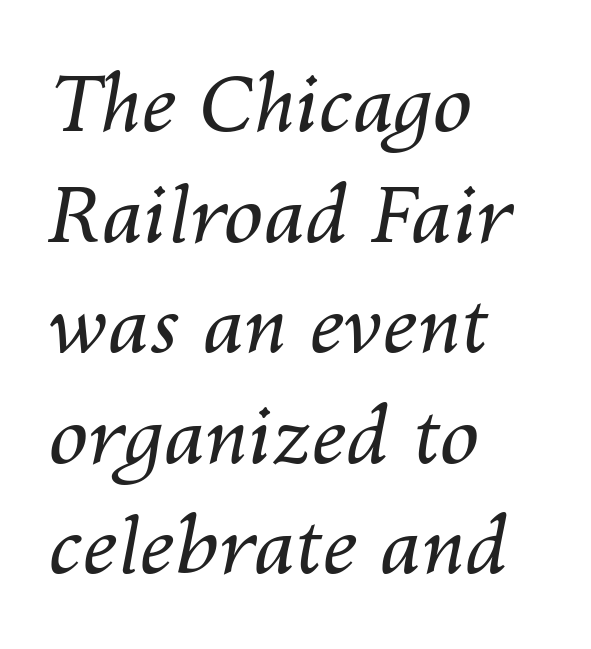
The face used here is proportionally spaced, like ordinary book or web type. This sample uses plain, unmodified letter spacing. Letters rest on an invisible, unmarked baseline. When letters slant like this, we call the style italic.
